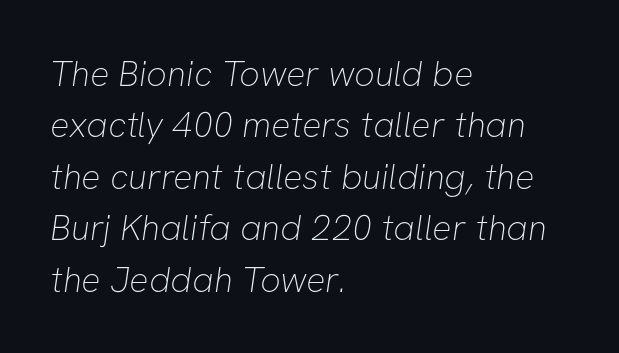
The image shows 36 px thin sans-serif type; set left-aligned, normal line spacing (1.43x), normal letter spacing, not underlined; low stroke contrast and a medium x-height.
